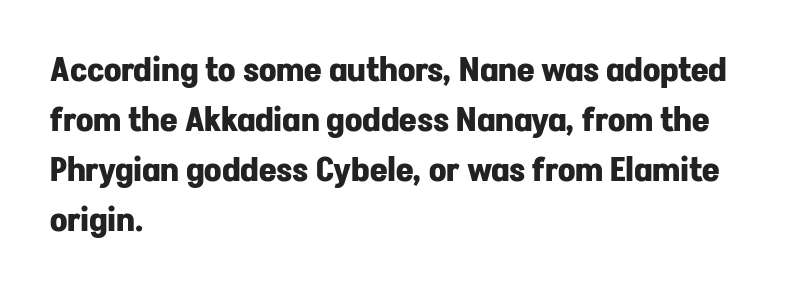
Q: Is the text bold? A: Yes.
Q: Is the text italic (slanted)? A: No, it is upright.
Q: Is the typeface a serif or a sans-serif typeface? A: Sans-serif.
Q: Is the text underlined? A: No.
Q: How is the paragraph aligned? A: Left-aligned.
Q: Is the spacing between letters normal or unusually wide? A: Normal.
Q: Is the spacing between lines tight, normal or loose? A: Normal.
Q: Width (condensed, normal, or wide)? A: Normal.
Q: Stroke contrast? A: Low.
Q: x-height? A: Medium.
Q: Monospaced? A: No.
